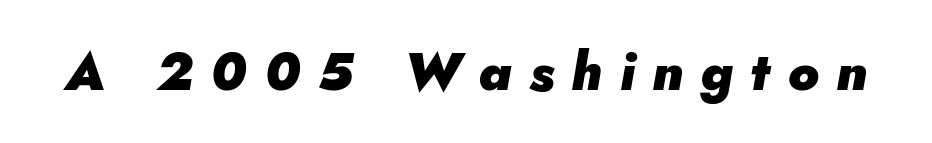
The image shows 53 px heavy type, italic (leaning right); set unusually wide letter spacing (+0.33 em), not underlined; low stroke contrast and a small x-height.
